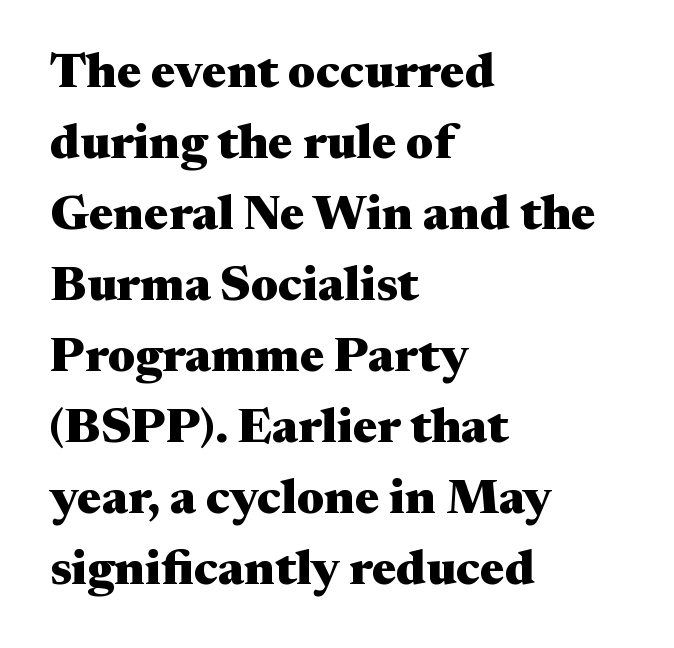
Q: Is the text bold? A: Yes.
Q: Is the text italic (slanted)? A: No, it is upright.
Q: Is the typeface a serif or a sans-serif typeface? A: Serif.
Q: Is the text underlined? A: No.
Q: How is the paragraph aligned? A: Left-aligned.
Q: Is the spacing between letters normal or unusually wide? A: Normal.
Q: Is the spacing between lines tight, normal or loose? A: Normal.
Q: Width (condensed, normal, or wide)? A: Wide.
Q: Stroke contrast? A: Medium.
Q: x-height? A: Medium.
Q: Monospaced? A: No.
